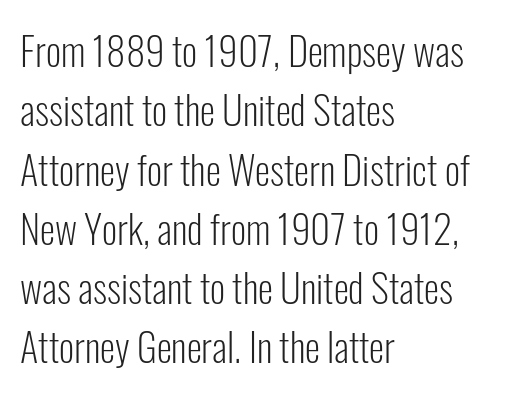
{"serif": "no", "italic": "no", "bold": "no", "weight": "light", "width": "condensed", "stroke_contrast": "low", "x_height": "medium", "monospaced": "no", "underline": "no", "align": "left", "line_spacing": "normal", "line_spacing_ratio": 1.52, "letter_spacing": "normal", "letter_spacing_em": 0.0, "glyph_px": 39}
